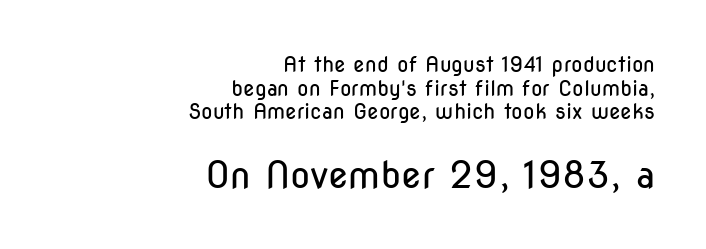
The image shows 37 px regular-weight, condensed sans-serif type, upright; set right-aligned, tight line spacing (1.13x), normal letter spacing, not underlined; the second (bottom) block is 1.76x larger; low stroke contrast and a medium x-height.
